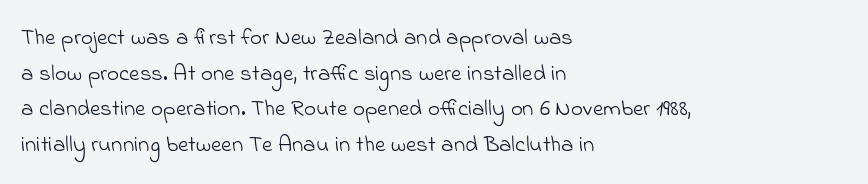
Q: Is the text bold? A: No.
Q: Is the text underlined? A: No.
Q: How is the paragraph aligned? A: Left-aligned.
Q: Is the spacing between letters normal or unusually wide? A: Normal.
Q: Is the spacing between lines tight, normal or loose? A: Normal.
